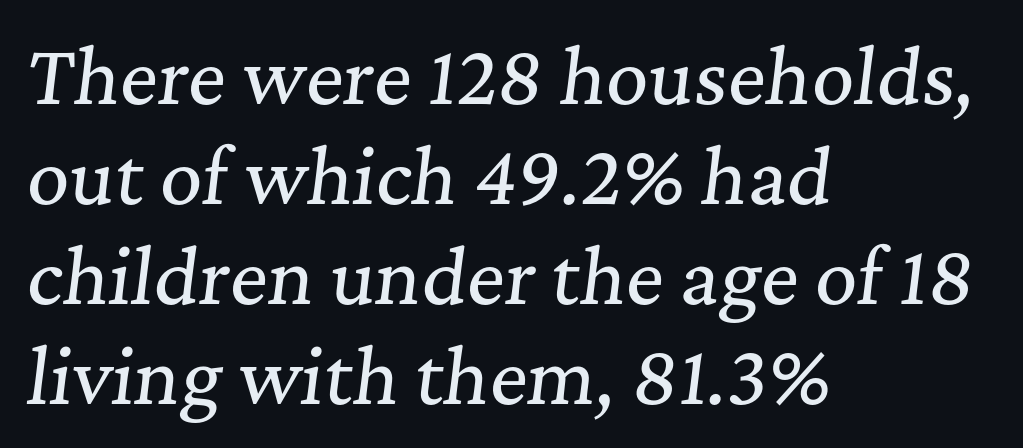
This is oblique type, the kind used for emphasis or titles. Decoration check: the copy has no underline. A typesetter would call this leading conventional body-copy spacing. Standard letterfit; no display-style spreading of the glyphs. The face used here is seriffed, in the tradition of book romans.
